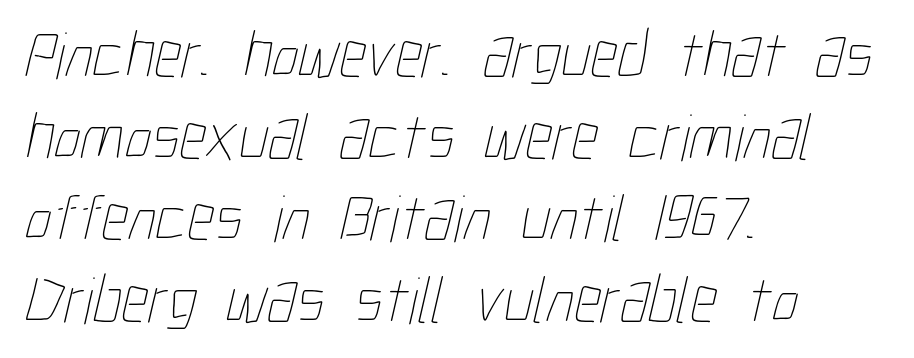
The image shows 67 px thin, condensed type; set left-aligned, line spacing 1.22x, normal letter spacing, not underlined; low stroke contrast and a medium x-height.
